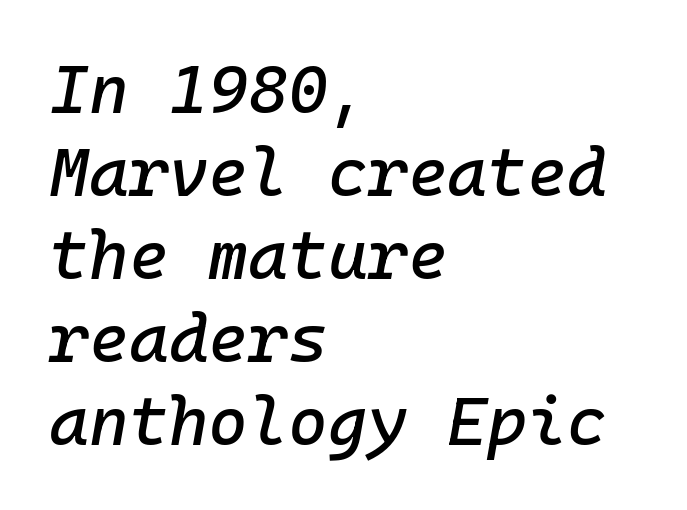
Style check: oblique. Quick note: underline off. There is no visible air inserted between adjacent glyphs. The paragraph shown leans on its left margin.
